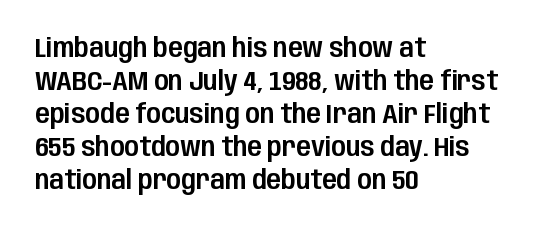
The image shows 27 px text type, upright; set left-aligned, line spacing 1.22x, normal letter spacing, not underlined.
